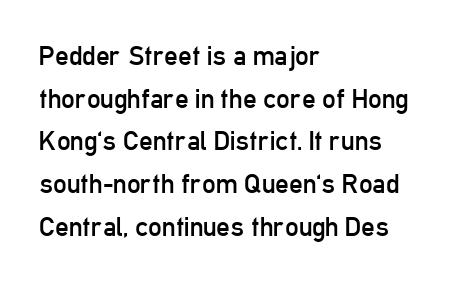
The ragged edge is on the right, which tells us the setting is flush left. Vertical strokes here are truly vertical. Heaviness? Minimal to ordinary, like unemphasized prose. Lines of text with bare space underneath.
